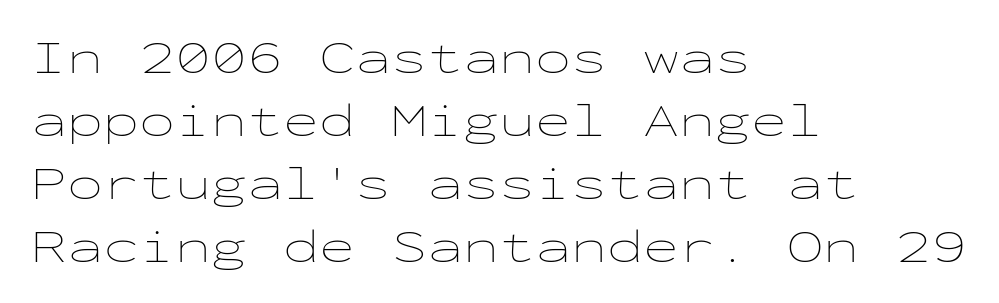
No heavy texture on the line: the type isn't bold. A classic flush-left, rag-right setting is used for this passage. Is this a fixed-width face? Yes — each glyph sits in an identical cell. These lines were composed using upright roman letters.
